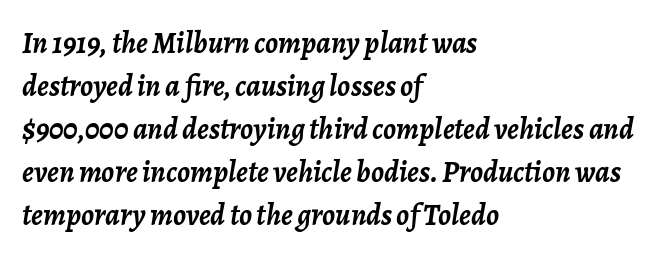
The image shows 30 px semibold type, italic (leaning right); set left-aligned, normal line spacing (1.43x), normal letter spacing, not underlined; low stroke contrast and a medium x-height.
